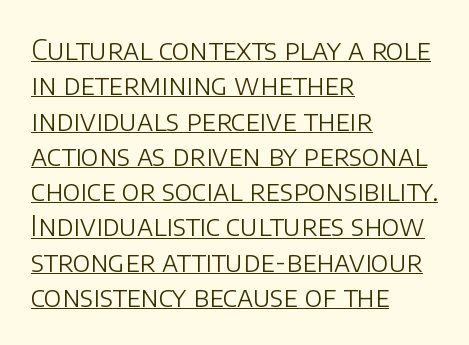
The characters display no serif detailing; their extremities are plain. Does the copy run flush right? No — it runs flush left. Stems and bowls with no extra thickness — not bold. The rendering uses the underline text-decoration. Reading down the column, the eye jumps a familiar distance to each next line. Think of a printed novel: that variable character pitch is what you see here.
